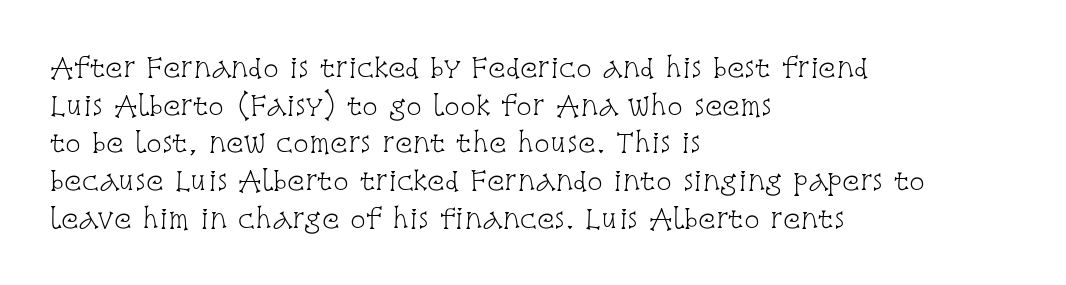
Q: Is the text bold? A: No.
Q: Is the text italic (slanted)? A: No, it is upright.
Q: Is the text underlined? A: No.
Q: How is the paragraph aligned? A: Left-aligned.
Q: Is the spacing between letters normal or unusually wide? A: Normal.
Q: Is the spacing between lines tight, normal or loose? A: Normal.
